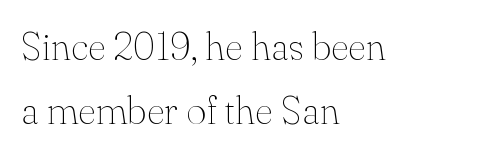
The image shows 39 px thin serif type, upright; set left-aligned, normal line spacing (1.64x), normal letter spacing, not underlined; medium stroke contrast and a small x-height.
